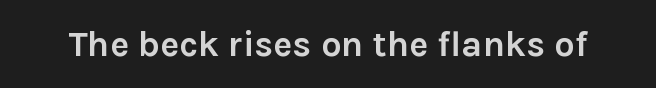
Stroke terminals: plain, sans-serif. Its strokes are broad and dark, the hallmark of bold type. Each letter keeps its own natural width here, so spacing adapts to shape. Spacing between characters is what you'd get straight out of the box.
